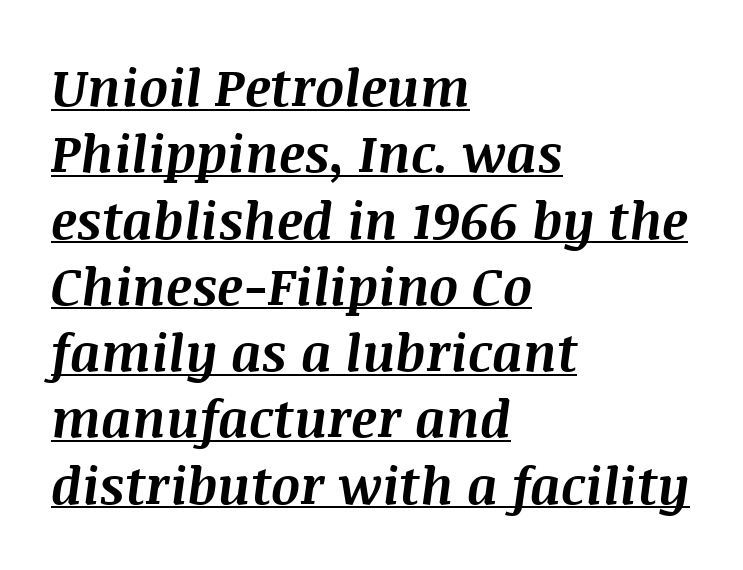
Typesetter's note: full bold, strokes at maximum text heaviness. The sample's only ornament is a line tracing under the words. You can tell it's italic because the verticals aren't actually vertical. Casual observation: everything's shoved over to the left. Evenly set lines give the paragraph a standard silhouette.
